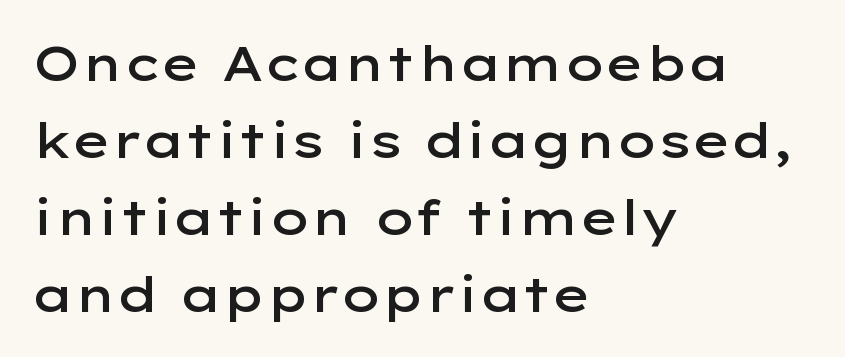
The image shows 49 px semibold, wide sans-serif type, upright; set left-aligned, normal line spacing (1.57x), normal letter spacing, not underlined; low stroke contrast and a medium x-height.
